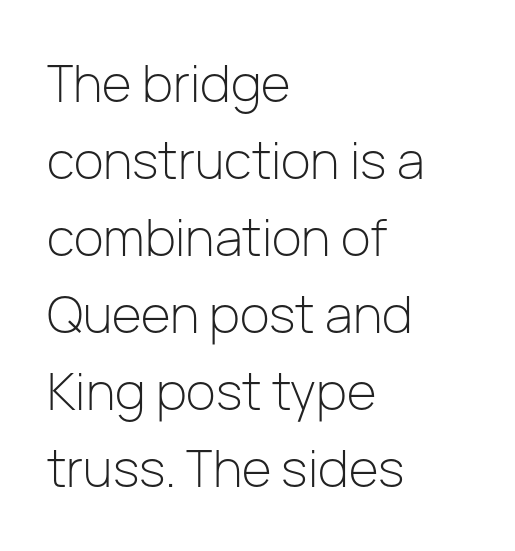
Designer's note — italics off, roman on. The string is rendered with underlining switched off. Note the varied advance widths — an 'i' is clearly narrower than an 'm'. The rendering shows plain stroke endings on the letterforms — a sans-serif design. Stems and bowls with no extra thickness — not bold. In terms of letterspacing, this is plain default setting.
